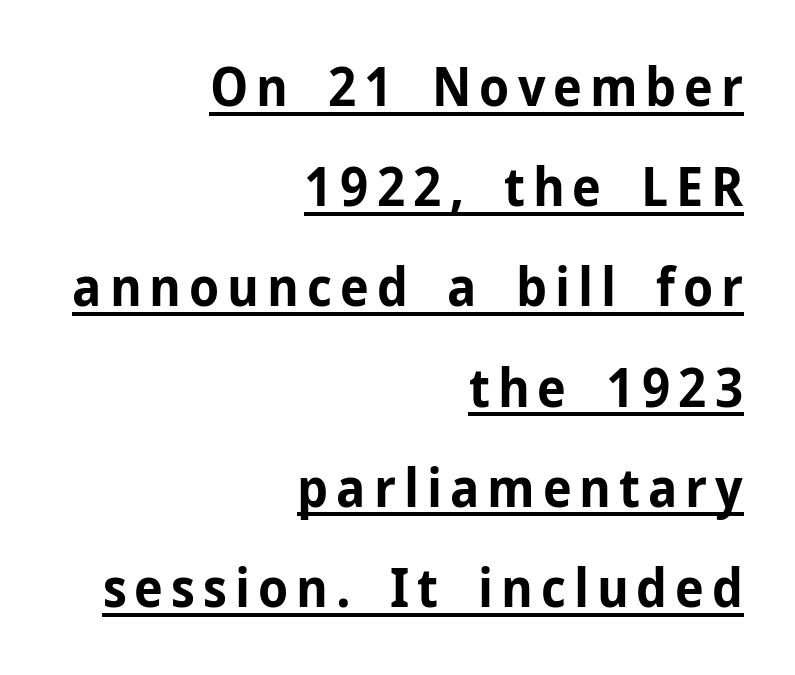
Q: Is the text bold? A: Yes.
Q: Is the text italic (slanted)? A: No, it is upright.
Q: Is the typeface a serif or a sans-serif typeface? A: Sans-serif.
Q: Is the text underlined? A: Yes.
Q: How is the paragraph aligned? A: Right-aligned.
Q: Width (condensed, normal, or wide)? A: Normal.
Q: Stroke contrast? A: Low.
Q: x-height? A: Medium.
Q: Monospaced? A: No.
